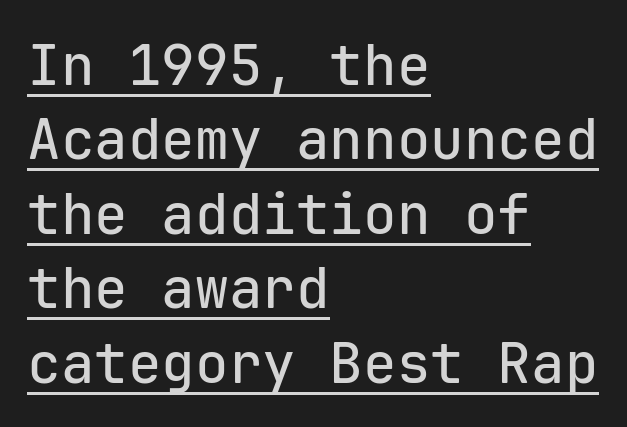
Q: Is the text italic (slanted)? A: No, it is upright.
Q: Is the typeface a serif or a sans-serif typeface? A: Sans-serif.
Q: Is the text underlined? A: Yes.
Q: How is the paragraph aligned? A: Left-aligned.
Q: Is the spacing between letters normal or unusually wide? A: Normal.
Q: Is the spacing between lines tight, normal or loose? A: Normal.
Q: Width (condensed, normal, or wide)? A: Normal.
Q: Stroke contrast? A: Low.
Q: x-height? A: Medium.
Q: Monospaced? A: Yes.
